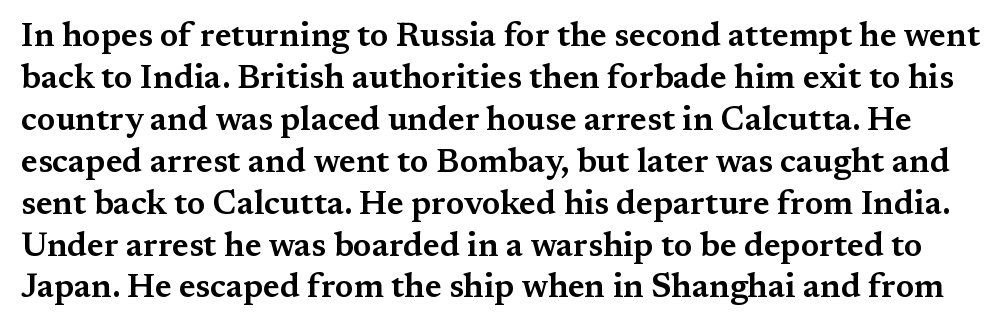
The axis of the letterforms is exactly vertical. Tracking value appears to be zero — textbook default spacing. This sample has the flowing, uneven cadence of proportional lettering. Honestly, there is no underline to notice here at all. Baseline-to-baseline distance is the conventional proportion of letter height.
